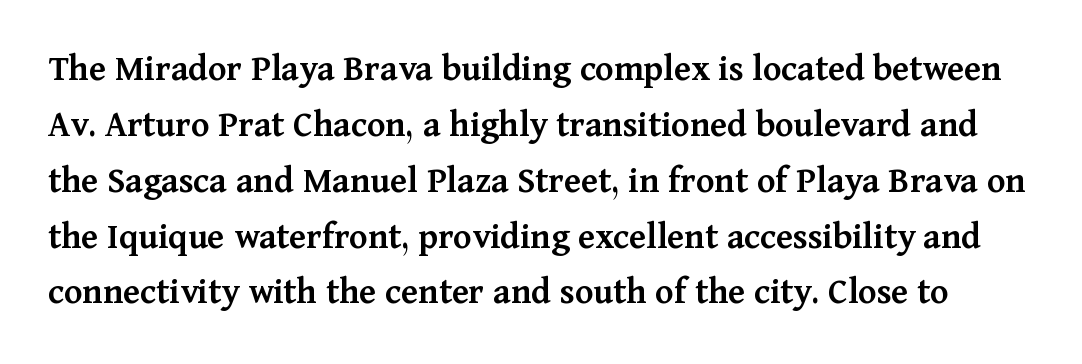
{"serif": "yes", "italic": "no", "bold": "semi", "weight": "semibold", "width": "normal", "stroke_contrast": "medium", "x_height": "medium", "monospaced": "no", "underline": "no", "line_spacing": "normal", "line_spacing_ratio": 1.47, "letter_spacing": "normal", "letter_spacing_em": 0.0, "glyph_px": 38}
